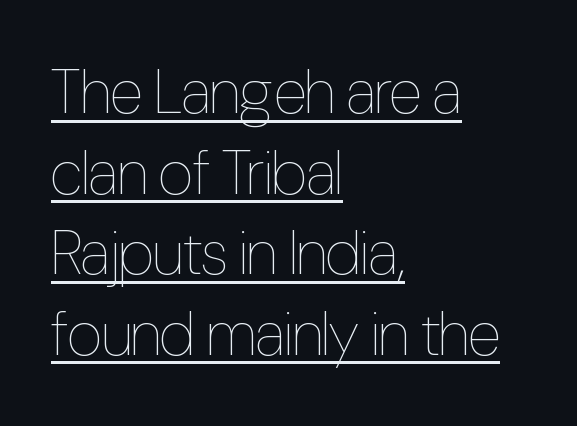
{"italic": "no", "bold": "no", "weight": "thin", "width": "condensed", "stroke_contrast": "low", "x_height": "medium", "monospaced": "no", "underline": "yes", "align": "left", "line_spacing": "normal", "line_spacing_ratio": 1.3, "letter_spacing": "normal", "letter_spacing_em": 0.0, "glyph_px": 62}
